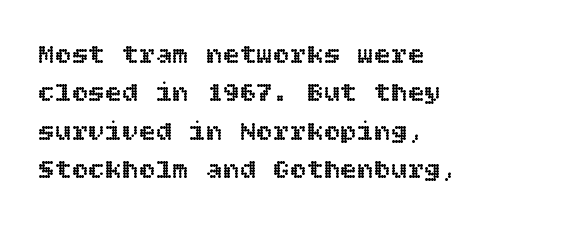
{"italic": "no", "width": "normal", "x_height": "large", "underline": "no", "align": "left", "line_spacing": "normal", "line_spacing_ratio": 1.37, "letter_spacing": "normal", "letter_spacing_em": 0.0, "glyph_px": 28}
